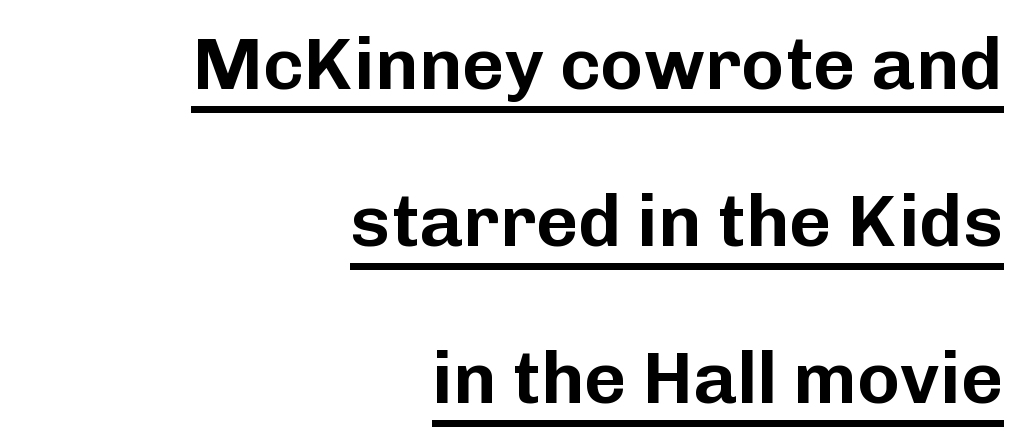
{"serif": "no", "italic": "no", "width": "normal", "stroke_contrast": "low", "x_height": "medium", "monospaced": "no", "underline": "yes", "align": "right", "line_spacing": "loose", "line_spacing_ratio": 2.15, "letter_spacing": "normal", "letter_spacing_em": 0.0, "glyph_px": 73}
